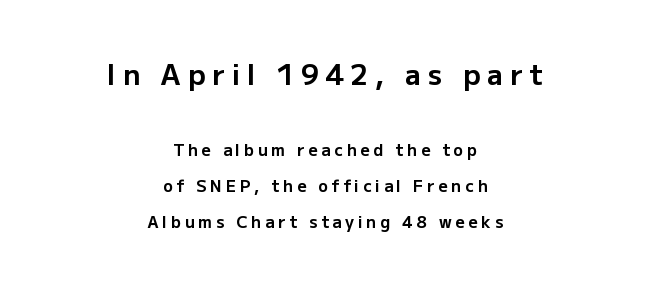
Q: Is the text bold? A: Yes.
Q: Is the text italic (slanted)? A: No, it is upright.
Q: Is the typeface a serif or a sans-serif typeface? A: Sans-serif.
Q: Is the text underlined? A: No.
Q: How is the paragraph aligned? A: Centered.
Q: Is the spacing between letters normal or unusually wide? A: Unusually wide.
Q: Is the spacing between lines tight, normal or loose? A: Loose.
Q: Which block of text is set in a larger size, the first (top) or the second (bottom)? A: The first (top) one.
Q: Width (condensed, normal, or wide)? A: Normal.
Q: Stroke contrast? A: Low.
Q: x-height? A: Medium.
Q: Monospaced? A: No.
